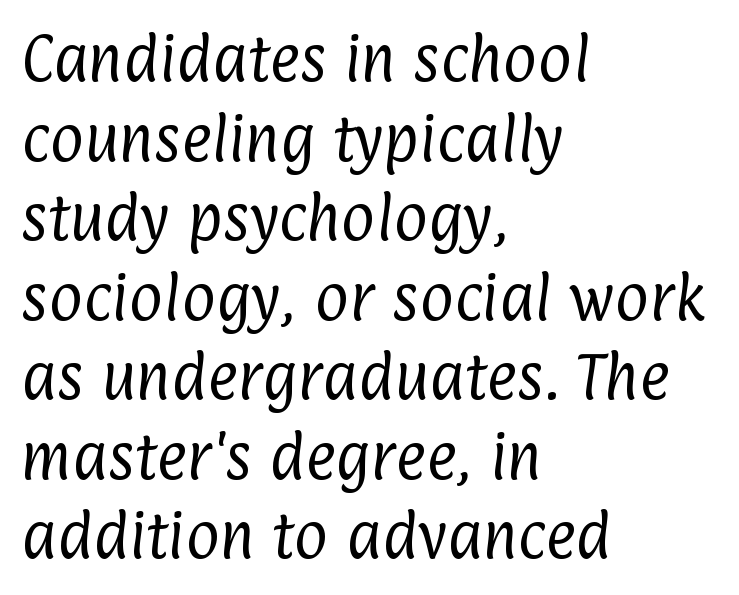
{"serif": "no", "bold": "no", "weight": "regular", "width": "condensed", "stroke_contrast": "low", "x_height": "medium", "monospaced": "no", "underline": "no", "align": "left", "line_spacing": "normal", "line_spacing_ratio": 1.53, "letter_spacing": "normal", "letter_spacing_em": 0.0, "glyph_px": 52}
